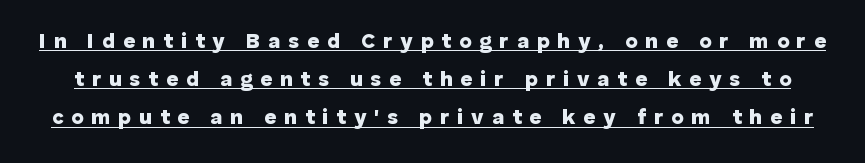
Q: Is the text bold? A: Yes.
Q: Is the text italic (slanted)? A: No, it is upright.
Q: Is the text underlined? A: Yes.
Q: Is the spacing between letters normal or unusually wide? A: Unusually wide.
